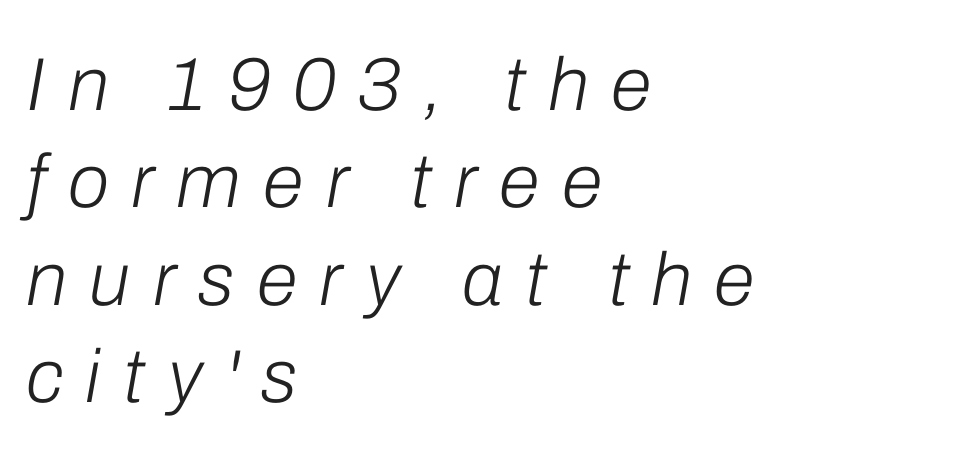
Proportional: the letters do not fall into vertical columns. Designer's note — italics engaged. The tracking jumps out immediately: characters are airy and widely separated. The leading is moderate, giving the passage an even texture. No chunkiness to these letters — they're not bold. Visually the block forms a straight wall on the left and a jagged coastline on the right.
